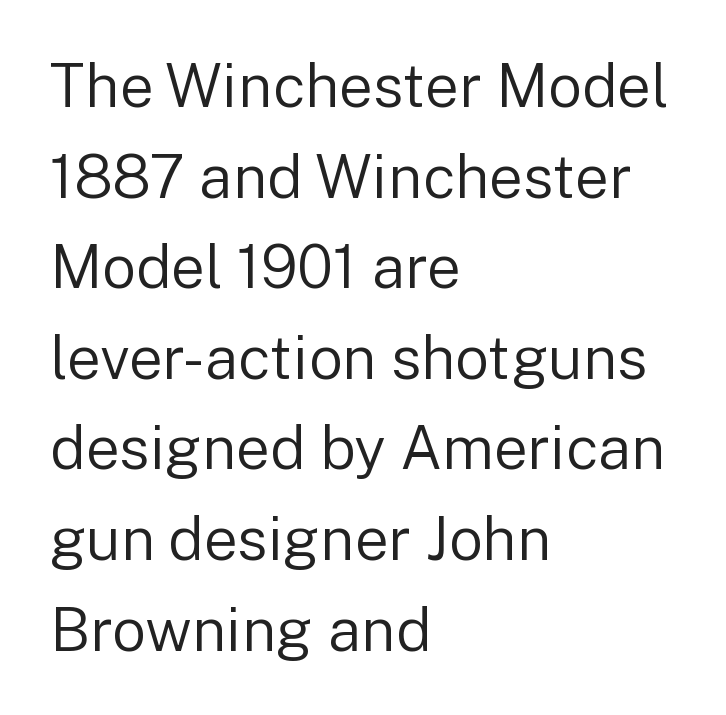
{"serif": "no", "italic": "no", "bold": "no", "weight": "regular", "width": "normal", "stroke_contrast": "low", "x_height": "medium", "monospaced": "no", "underline": "no", "align": "left", "line_spacing": "normal", "line_spacing_ratio": 1.51, "letter_spacing": "normal", "letter_spacing_em": 0.0, "glyph_px": 60}
